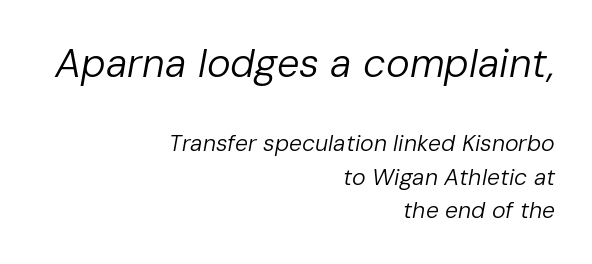
Observe the lean: these are italic letterforms. Visually the block forms a straight wall on the right and a jagged coastline on the left. Inter-character spacing is left at the font's built-in metrics. The upper block of text is set noticeably larger than the block beneath it.
